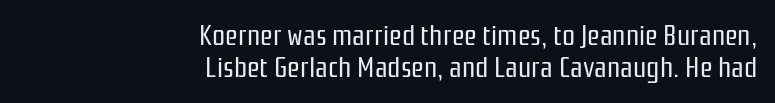
{"serif": "no", "italic": "no", "bold": "no", "weight": "regular", "width": "condensed", "stroke_contrast": "low", "x_height": "medium", "monospaced": "no", "underline": "no", "align": "right", "line_spacing": "tight", "line_spacing_ratio": 1.1, "letter_spacing": "normal", "letter_spacing_em": 0.0, "glyph_px": 29}
